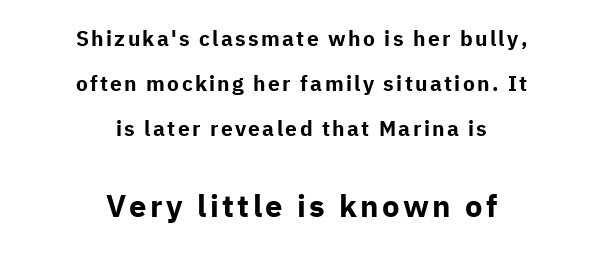
{"serif": "no", "italic": "no", "bold": "yes", "weight": "bold", "width": "normal", "stroke_contrast": "low", "x_height": "medium", "monospaced": "no", "underline": "no", "align": "center", "line_spacing": "loose", "line_spacing_ratio": 2.14, "larger_block": "second", "size_ratio": 1.48, "glyph_px": 31}
